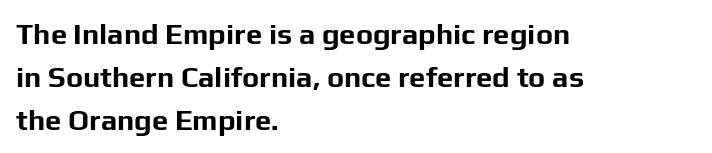
{"serif": "no", "italic": "no", "bold": "yes", "weight": "bold", "width": "normal", "stroke_contrast": "low", "x_height": "medium", "monospaced": "no", "underline": "no", "align": "left", "line_spacing": "normal", "line_spacing_ratio": 1.48, "letter_spacing": "normal", "letter_spacing_em": 0.0, "glyph_px": 29}
